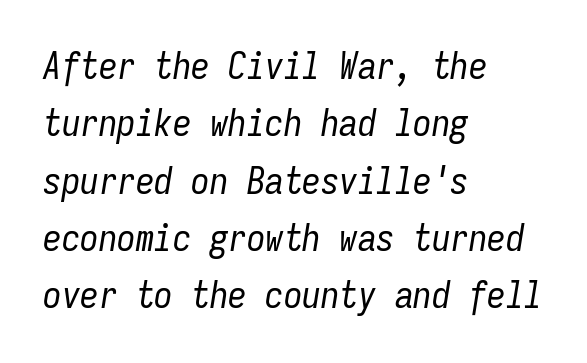
{"italic": "yes", "lean": "right", "slant_degrees": 9, "bold": "no", "weight": "regular", "width": "condensed", "stroke_contrast": "low", "x_height": "medium", "monospaced": "yes", "underline": "no", "align": "left", "line_spacing": "normal", "line_spacing_ratio": 1.55, "letter_spacing": "normal", "letter_spacing_em": 0.0, "glyph_px": 37}
